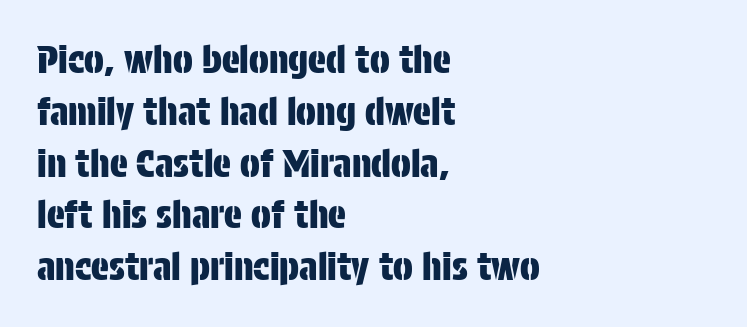
Notice how descenders clear the ascenders below comfortably — that's standard leading. The passage shown is not underscored anywhere. Between one letter and the next there's only the usual sliver of space. You can tell from the bare stems that sans-serif type was used. Leftover space on each line is placed entirely after the last word.
